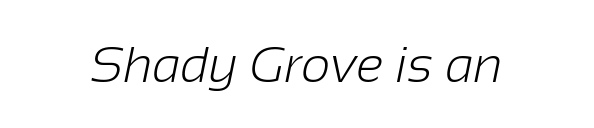
Glance below the letters and you will spot only blank space. The text was rendered using a sans face with plain stroke endings. These lines are rendered in a variable-pitch font. Weight: not bold — regular or lighter. Does extra space separate the letters? No, they use regular spacing.
